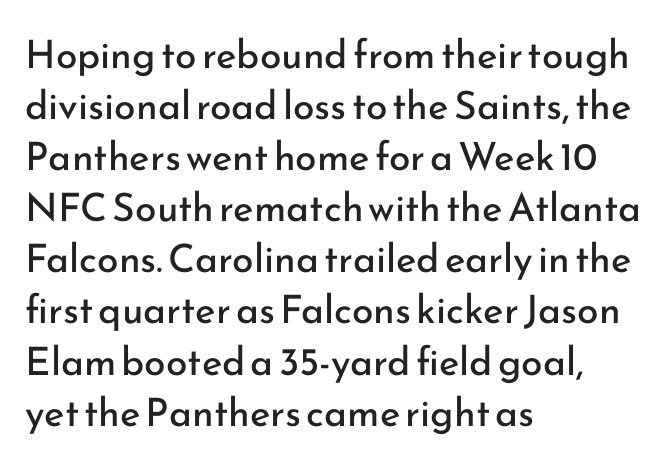
{"serif": "no", "italic": "no", "bold": "no", "weight": "regular", "width": "normal", "stroke_contrast": "low", "x_height": "small", "monospaced": "no", "underline": "no", "align": "left", "line_spacing": "normal", "line_spacing_ratio": 1.31, "letter_spacing": "normal", "letter_spacing_em": 0.0, "glyph_px": 39}
